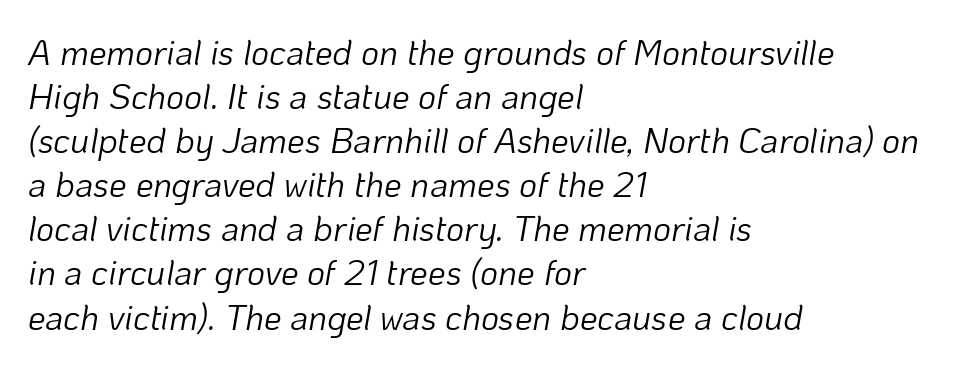
The rendering uses a moderate line-height, typical for paragraphs. Check the space under the baseline: it is left empty. The strokes are not fattened; the text isn't bold. Visually the block forms a straight wall on the left and a jagged coastline on the right. In terms of letterspacing, this is plain default setting.
